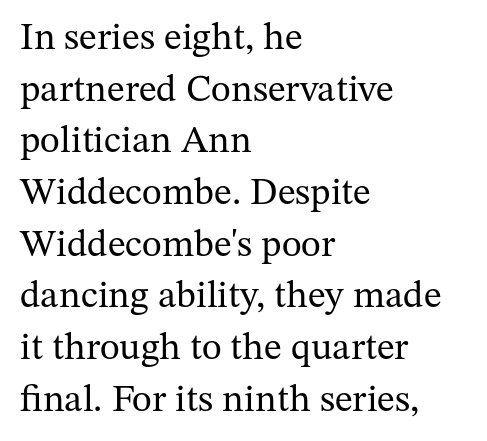
{"serif": "yes", "italic": "no", "bold": "no", "weight": "regular", "width": "normal", "stroke_contrast": "medium", "x_height": "medium", "monospaced": "no", "underline": "no", "align": "left", "line_spacing": "normal", "line_spacing_ratio": 1.36, "letter_spacing": "normal", "letter_spacing_em": 0.0, "glyph_px": 38}
